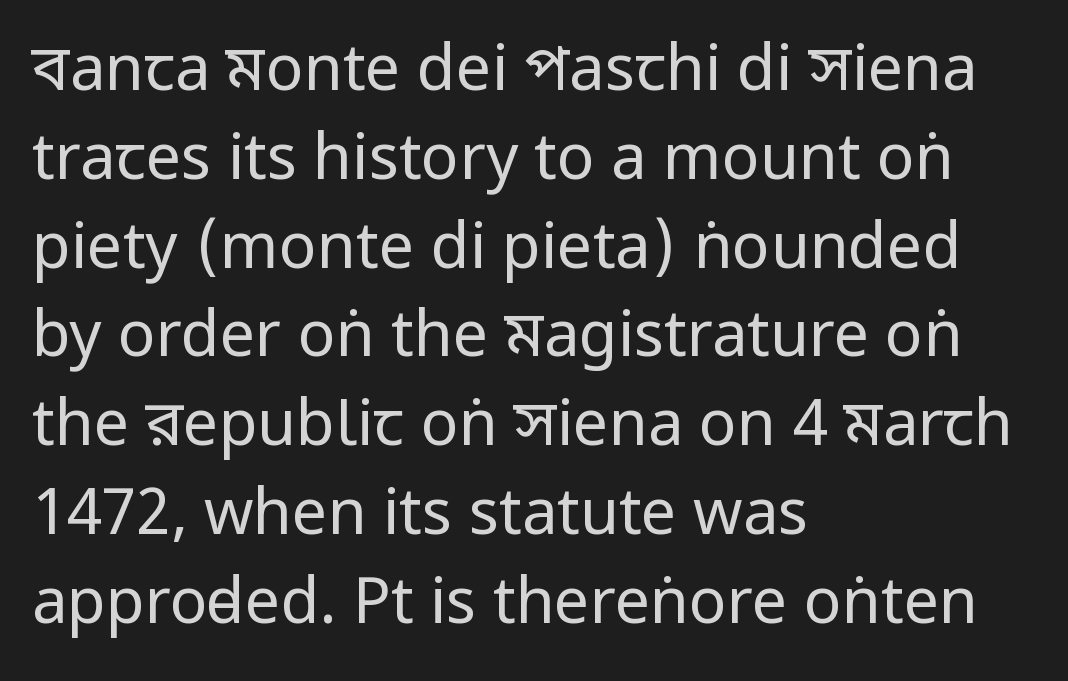
The image shows 63 px regular-weight, condensed sans-serif type, upright; set left-aligned, normal line spacing (1.41x), normal letter spacing, not underlined; low stroke contrast and a large x-height.
